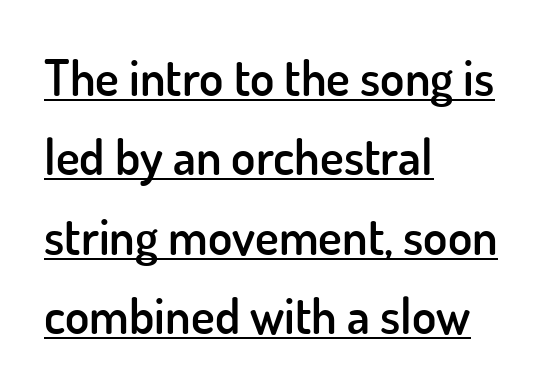
The image shows 50 px semibold sans-serif type, upright; set left-aligned, normal line spacing (1.59x), normal letter spacing, underlined; low stroke contrast and a small x-height.
